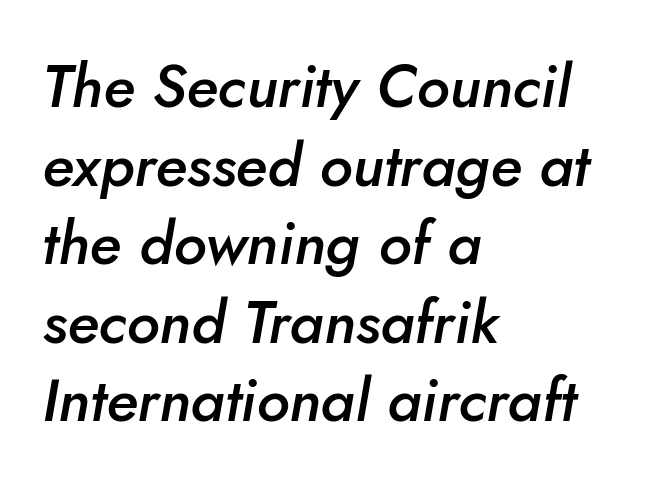
Only glyphs here, with clear space below each row. Every row of glyphs begins at an identical x-position on the left. Emphasis by weight is partial: semibold. This sample has the flowing, uneven cadence of proportional lettering. The face used here has a pronounced slope to its letters. Students, observe: this is what conventionally led text looks like.
